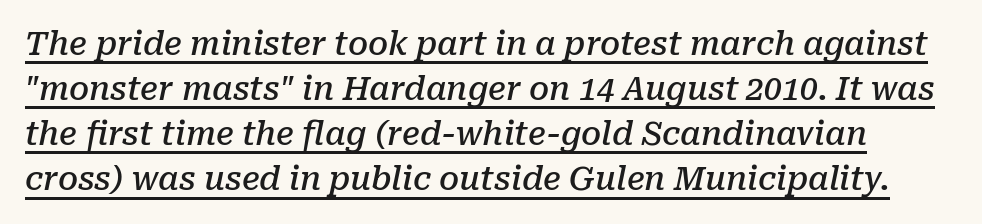
{"serif": "yes", "italic": "yes", "lean": "right", "slant_degrees": 10, "bold": "semi", "weight": "semibold", "width": "normal", "stroke_contrast": "low", "x_height": "medium", "monospaced": "no", "underline": "yes", "line_spacing": "normal", "line_spacing_ratio": 1.41, "letter_spacing": "normal", "letter_spacing_em": 0.0, "glyph_px": 32}
